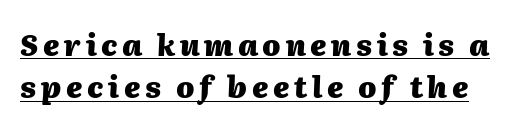
Evenly set lines give the paragraph a standard silhouette. Character widths vary here, with narrow letters taking less room than wide ones. A rule runs beneath these lines of type. Looking at the ascenders, they clearly lean. Chunky letters — that's bold for sure.
